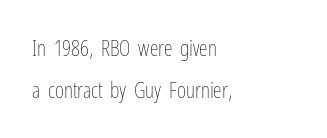
Q: Is the text bold? A: No.
Q: Is the text italic (slanted)? A: No, it is upright.
Q: Is the text underlined? A: No.
Q: How is the paragraph aligned? A: Left-aligned.
Q: Is the spacing between letters normal or unusually wide? A: Normal.
Q: Is the spacing between lines tight, normal or loose? A: Loose.
